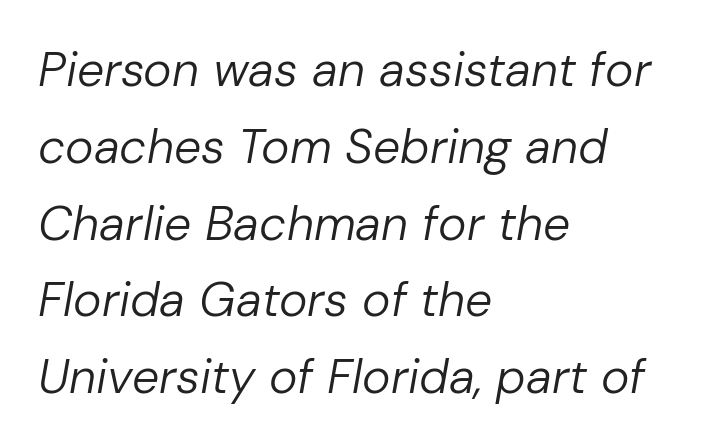
Q: Is the text bold? A: No.
Q: Is the text italic (slanted)? A: Yes, it leans right by about 10 degrees.
Q: Is the text underlined? A: No.
Q: How is the paragraph aligned? A: Left-aligned.
Q: Is the spacing between letters normal or unusually wide? A: Normal.
Q: Is the spacing between lines tight, normal or loose? A: Normal.
Q: Width (condensed, normal, or wide)? A: Normal.
Q: Stroke contrast? A: Low.
Q: x-height? A: Medium.
Q: Monospaced? A: No.
